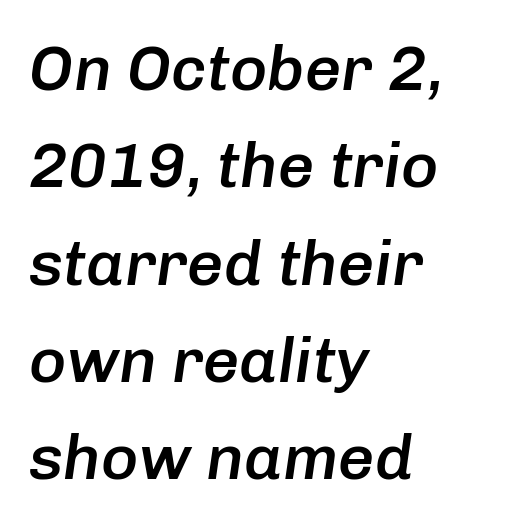
Q: Is the text bold? A: Semi-bold.
Q: Is the text italic (slanted)? A: Yes, it leans right by about 8 degrees.
Q: Is the text underlined? A: No.
Q: How is the paragraph aligned? A: Left-aligned.
Q: Is the spacing between letters normal or unusually wide? A: Normal.
Q: Is the spacing between lines tight, normal or loose? A: Normal.
Q: Width (condensed, normal, or wide)? A: Normal.
Q: Stroke contrast? A: Low.
Q: x-height? A: Medium.
Q: Monospaced? A: No.
